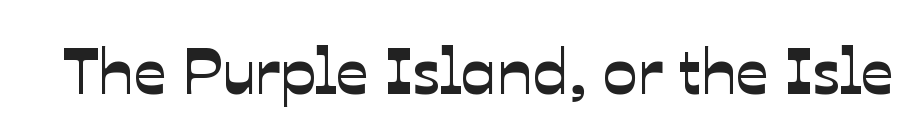
Q: Is the typeface a serif or a sans-serif typeface? A: Sans-serif.
Q: Is the text underlined? A: No.
Q: Is the spacing between letters normal or unusually wide? A: Normal.
Q: Width (condensed, normal, or wide)? A: Normal.
Q: Stroke contrast? A: Low.
Q: x-height? A: Medium.
Q: Monospaced? A: No.
